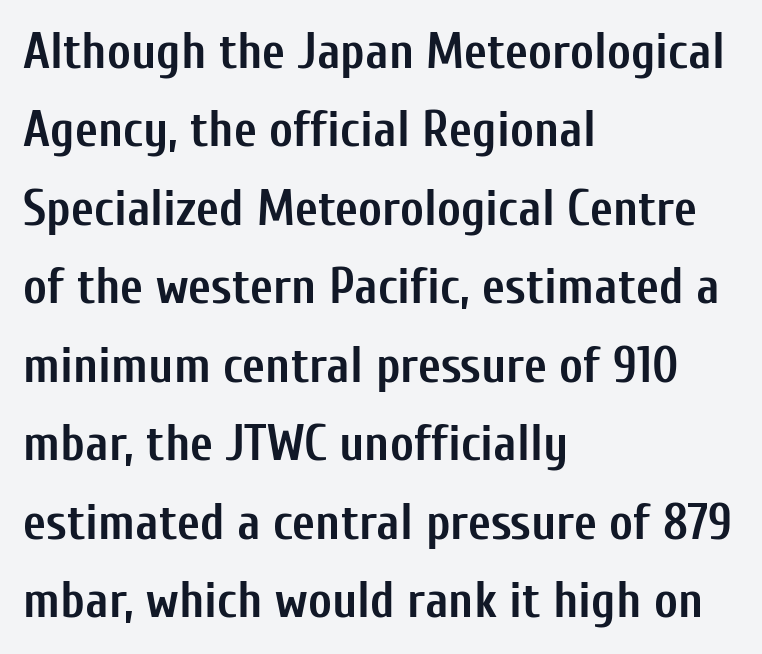
The image shows 50 px semibold, condensed sans-serif type, upright; set left-aligned, normal line spacing (1.57x), normal letter spacing, not underlined; low stroke contrast and a medium x-height.
